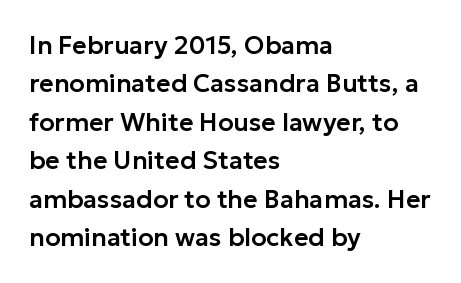
{"italic": "no", "underline": "no", "align": "left", "line_spacing": "normal", "line_spacing_ratio": 1.54, "letter_spacing": "normal", "letter_spacing_em": 0.0, "glyph_px": 25}
